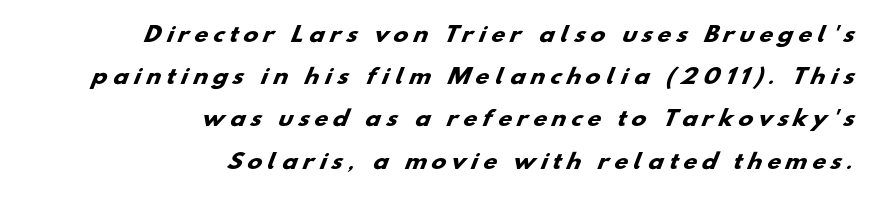
Reading down the column, the eye jumps a long way to each next line. The glyphs have the mass of a bold cut. A bare baseline throughout the passage. Horizontally, the lines are justified to the trailing edge only. The face used here is rendered with a markedly widened letterfit.
